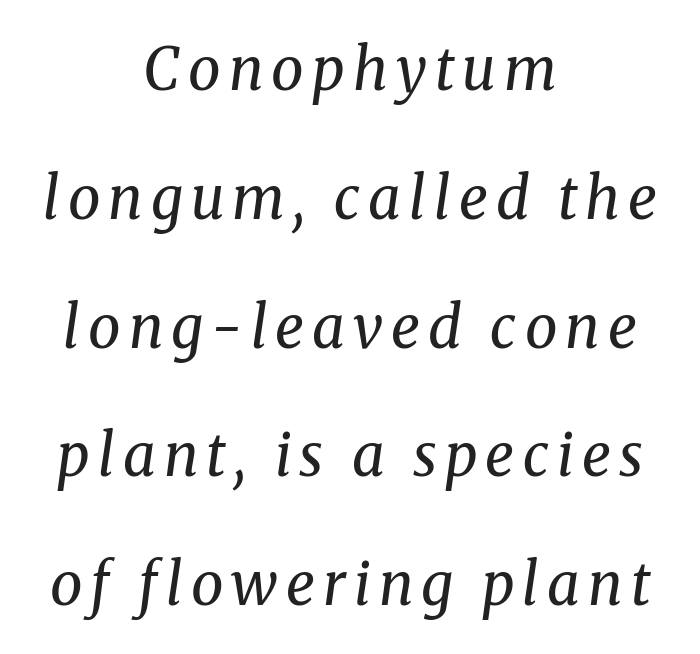
Designer's note — italics engaged. This rendering features lettering with no underline. The glyphs in this specimen are seriffed. The strokes carry an ordinary text weight at most.
